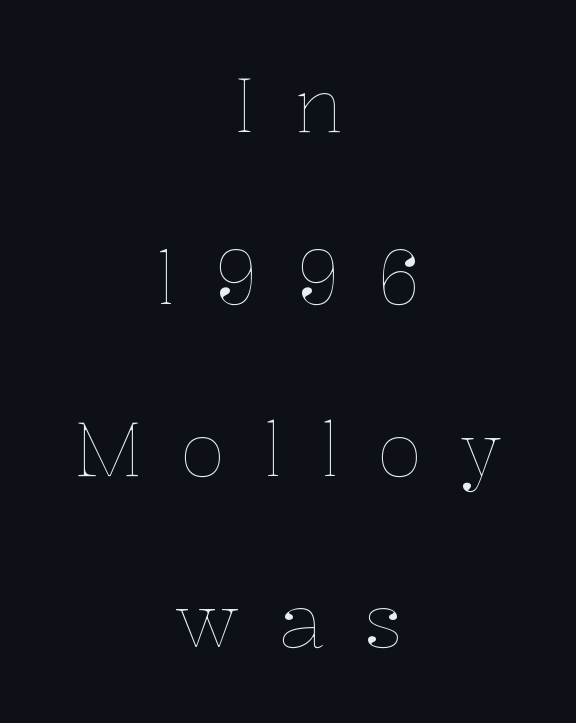
Here the designer chose a conventional face with non-uniform glyph widths. Italic: no, the glyphs are upright roman. The paragraph shown floats in the horizontal middle. A typesetter would call this heavily tracked-out type. The passage shown is not bold in any degree.
